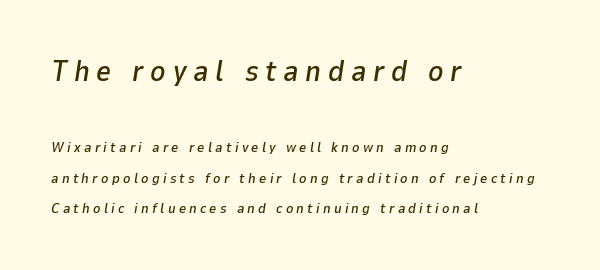
The rendering anchors every line to the left-hand side. The passage shown leans; its letterforms are oblique. Students, note that the glyphs here are deliberately spaced far apart. The space beneath each line is pristine and unruled. Size hierarchy here favors the leading block over the trailing one.
